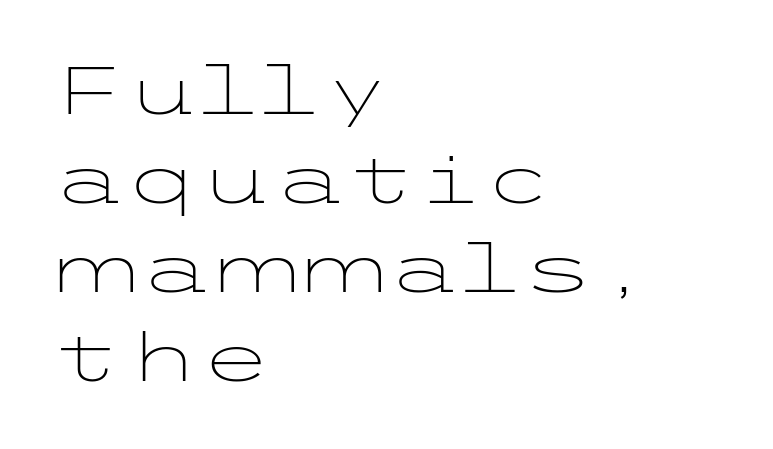
Q: Is the text bold? A: No.
Q: Is the text italic (slanted)? A: No, it is upright.
Q: Is the typeface a serif or a sans-serif typeface? A: Sans-serif.
Q: Is the text underlined? A: No.
Q: How is the paragraph aligned? A: Left-aligned.
Q: Is the spacing between letters normal or unusually wide? A: Normal.
Q: Is the spacing between lines tight, normal or loose? A: Normal.
Q: Width (condensed, normal, or wide)? A: Wide.
Q: Stroke contrast? A: Low.
Q: x-height? A: Medium.
